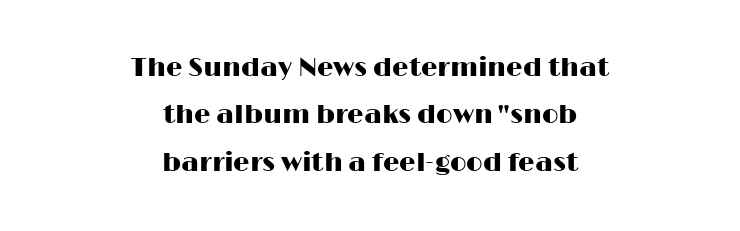
The image shows 26 px text type, upright; set centered, line spacing 1.82x, normal letter spacing, not underlined.
